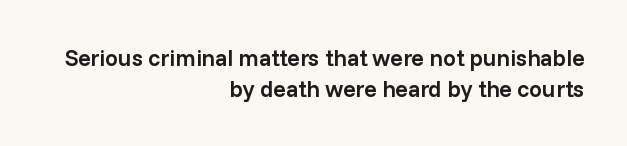
The image shows 23 px text type, upright; set right-aligned, normal line spacing (1.34x), normal letter spacing, not underlined.
